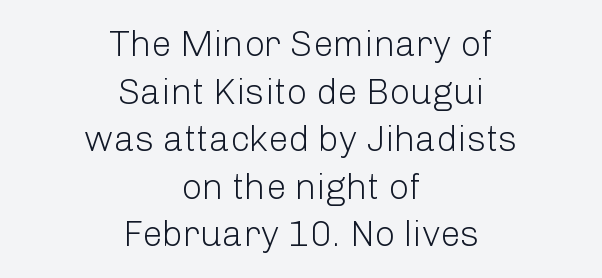
{"serif": "no", "italic": "no", "bold": "no", "weight": "light", "width": "normal", "stroke_contrast": "low", "x_height": "medium", "monospaced": "no", "underline": "no", "align": "center", "line_spacing": "normal", "line_spacing_ratio": 1.32, "letter_spacing": "normal", "letter_spacing_em": 0.0, "glyph_px": 36}
